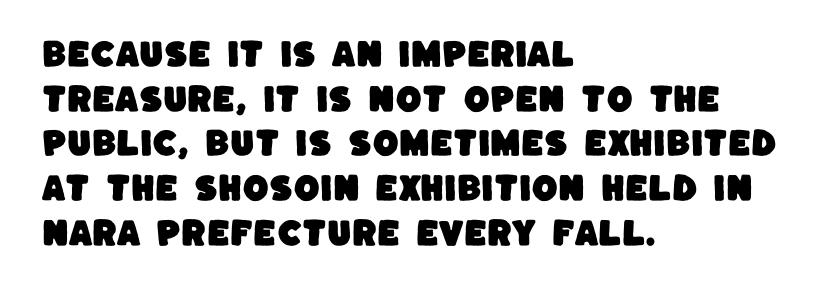
You could not count columns in this text — the font is proportionally spaced. Honestly, the letter spacing is just normal — you wouldn't notice it. Normally led — the rows are evenly, conventionally spaced. Only glyphs here, with clear space below each row.
